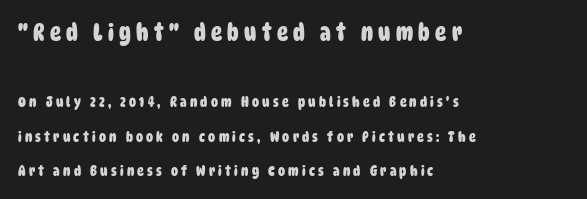
{"bold": "yes", "underline": "no", "align": "left", "line_spacing": "loose", "line_spacing_ratio": 2.47, "letter_spacing": "wide", "letter_spacing_em": 0.23, "larger_block": "first", "size_ratio": 1.64, "glyph_px": 23}
